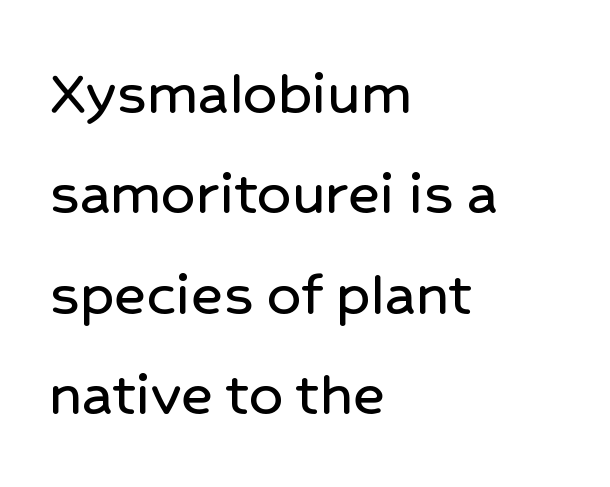
The image shows 67 px sans-serif type, upright; set left-aligned, normal line spacing (1.5x), normal letter spacing, not underlined; low stroke contrast and a medium x-height.
